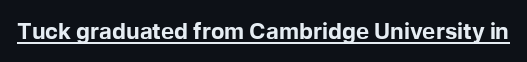
{"italic": "no", "bold": "yes", "underline": "yes", "letter_spacing": "normal", "letter_spacing_em": 0.0, "glyph_px": 22}
